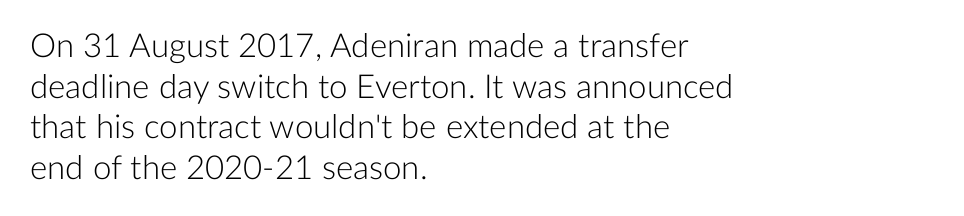
The image shows 33 px light sans-serif type, upright; set left-aligned, line spacing 1.23x, normal letter spacing, not underlined; low stroke contrast and a medium x-height.
